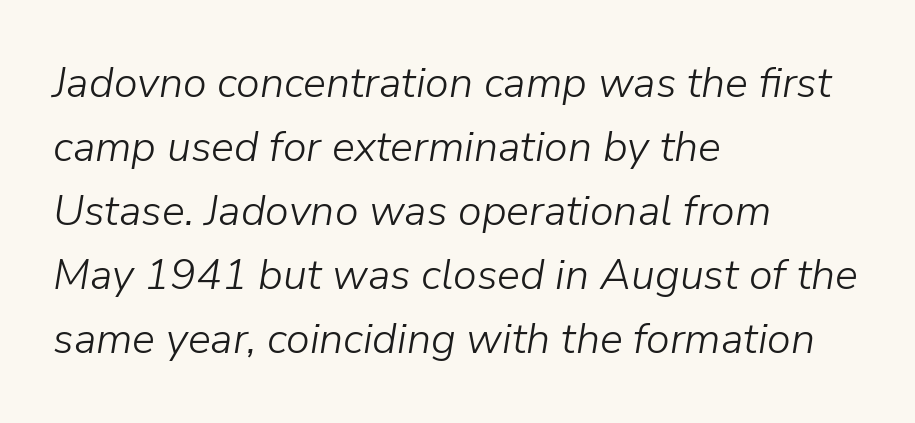
{"italic": "yes", "lean": "right", "slant_degrees": 9, "bold": "no", "weight": "light", "width": "normal", "stroke_contrast": "low", "x_height": "medium", "monospaced": "no", "underline": "no", "align": "left", "line_spacing": "normal", "line_spacing_ratio": 1.49, "letter_spacing": "normal", "letter_spacing_em": 0.0, "glyph_px": 43}
